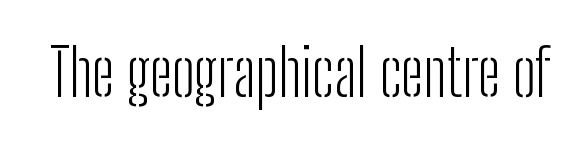
Q: Is the text bold? A: No.
Q: Is the text italic (slanted)? A: No, it is upright.
Q: Is the typeface a serif or a sans-serif typeface? A: Sans-serif.
Q: Is the text underlined? A: No.
Q: Is the spacing between letters normal or unusually wide? A: Normal.
Q: Width (condensed, normal, or wide)? A: Condensed.
Q: Stroke contrast? A: Low.
Q: x-height? A: Medium.
Q: Monospaced? A: No.
